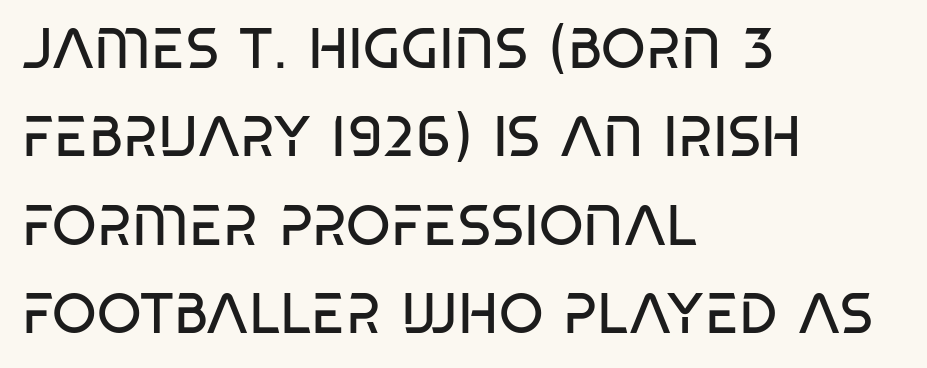
{"serif": "no", "bold": "no", "weight": "regular", "width": "condensed", "stroke_contrast": "low", "x_height": "large", "monospaced": "no", "underline": "no", "align": "left", "line_spacing": "normal", "line_spacing_ratio": 1.55, "letter_spacing": "normal", "letter_spacing_em": 0.0, "glyph_px": 57}
